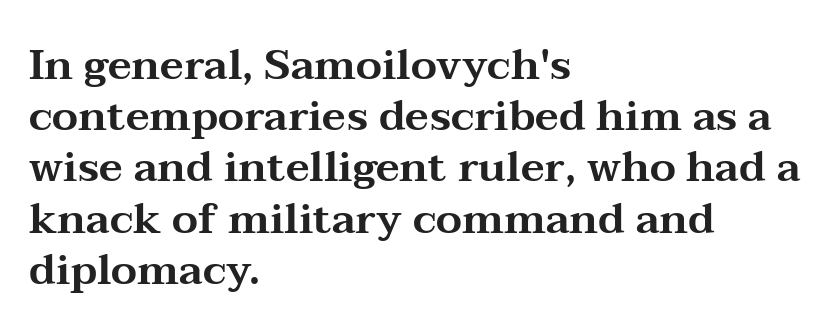
Q: Is the text italic (slanted)? A: No, it is upright.
Q: Is the typeface a serif or a sans-serif typeface? A: Serif.
Q: Is the text underlined? A: No.
Q: How is the paragraph aligned? A: Left-aligned.
Q: Is the spacing between letters normal or unusually wide? A: Normal.
Q: Width (condensed, normal, or wide)? A: Wide.
Q: Stroke contrast? A: Medium.
Q: x-height? A: Medium.
Q: Monospaced? A: No.
